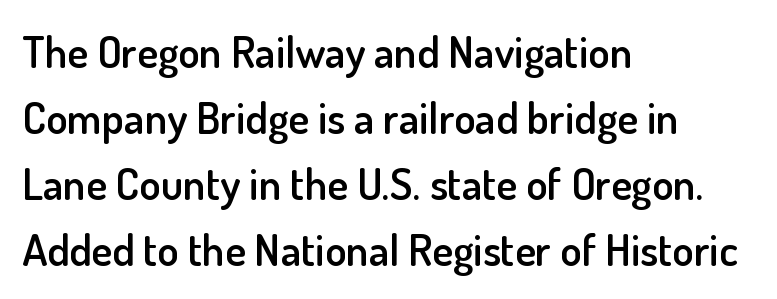
The image shows 44 px semibold sans-serif type, upright; set left-aligned, normal line spacing (1.5x), normal letter spacing, not underlined; low stroke contrast and a small x-height.
